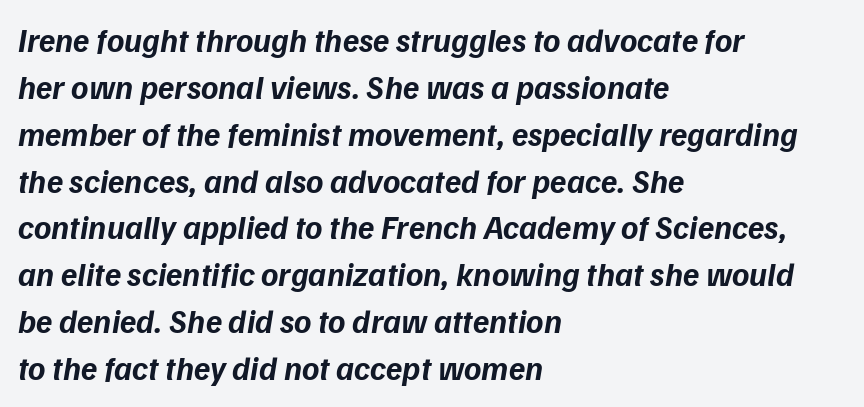
{"italic": "yes", "lean": "right", "slant_degrees": 9, "bold": "yes", "weight": "bold", "width": "normal", "stroke_contrast": "low", "x_height": "medium", "monospaced": "no", "underline": "no", "align": "left", "line_spacing": "normal", "line_spacing_ratio": 1.42, "letter_spacing": "normal", "letter_spacing_em": 0.0, "glyph_px": 33}
